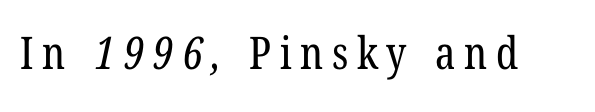
Q: Is the text bold? A: No.
Q: Is the typeface a serif or a sans-serif typeface? A: Serif.
Q: Is the text underlined? A: No.
Q: Width (condensed, normal, or wide)? A: Condensed.
Q: Stroke contrast? A: Low.
Q: x-height? A: Medium.
Q: Monospaced? A: No.
